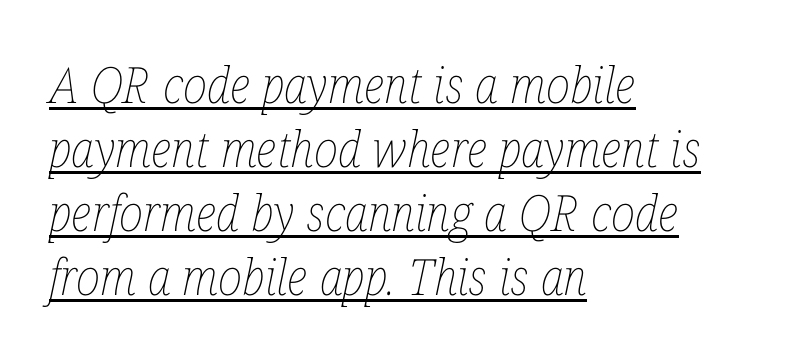
{"italic": "yes", "lean": "right", "slant_degrees": 12, "bold": "no", "weight": "thin", "width": "condensed", "stroke_contrast": "low", "x_height": "medium", "monospaced": "no", "underline": "yes", "align": "left", "line_spacing": "normal", "line_spacing_ratio": 1.28, "letter_spacing": "normal", "letter_spacing_em": 0.0, "glyph_px": 50}
